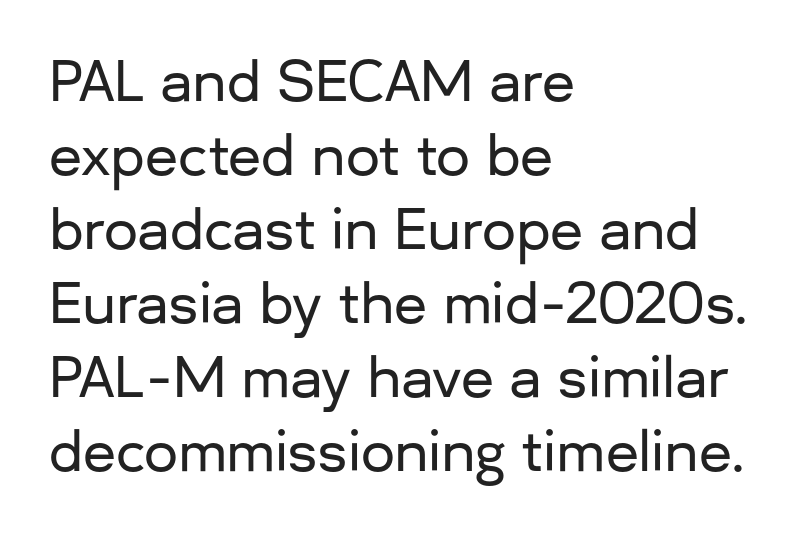
Visually the block forms a straight wall on the left and a jagged coastline on the right. The area under the type is left untouched. Is there much room between lines? A standard amount, neither cramped nor airy. This sample uses a sans-serif face. Tracking value appears to be zero — textbook default spacing. A typesetter would call this proportional, since set widths differ per character.
